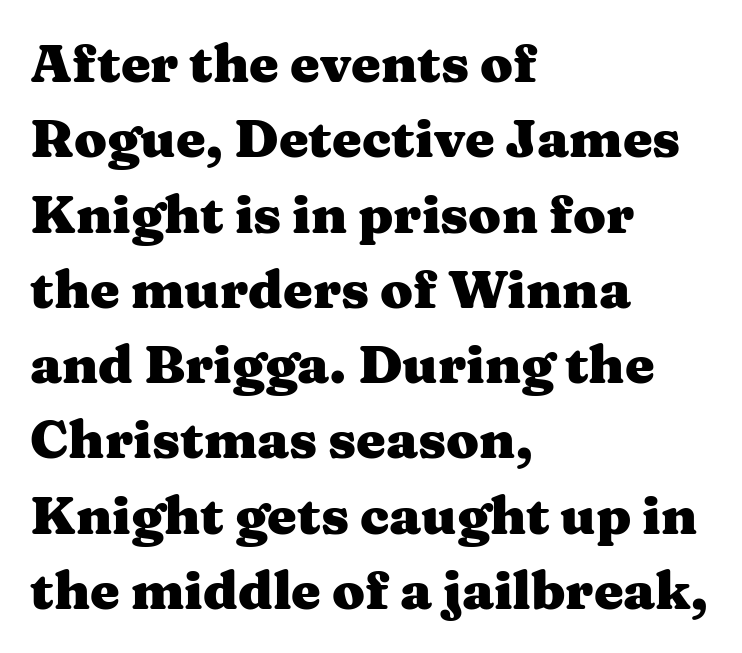
Vertical spacing — default. Proportional: the letters do not fall into vertical columns. How heavy is the stroke? Heavy — this is a bold. This sample uses an upright cut, with every glyph sitting square on the baseline. The letters carry serifs — small finishing strokes at the ends of their stems. Words float on clear page, feet unadorned.
